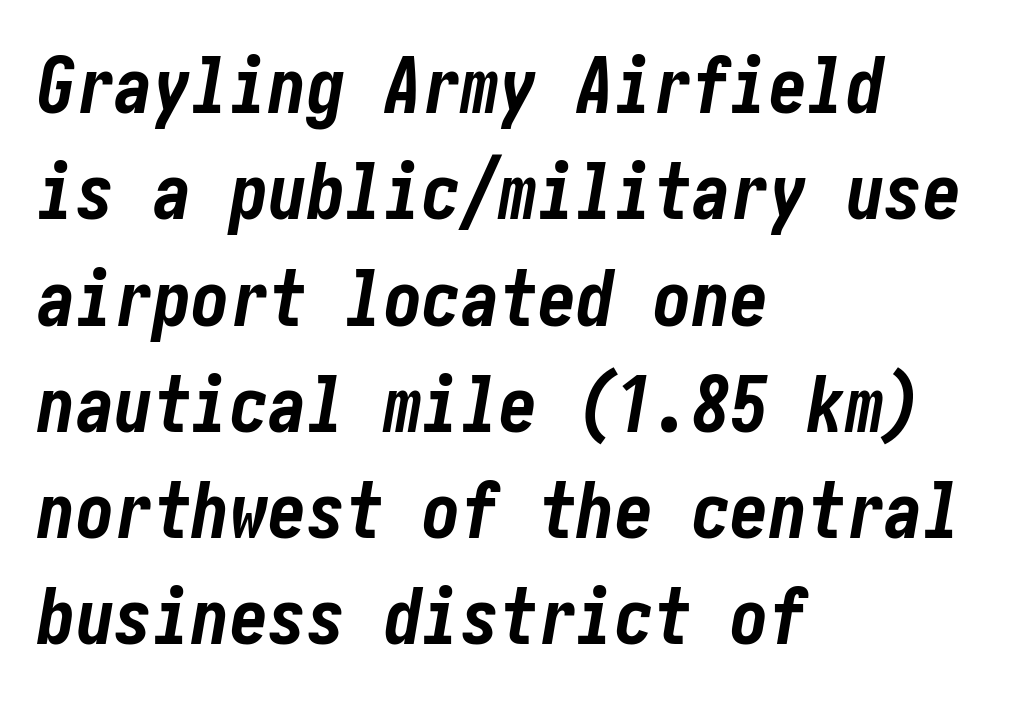
{"italic": "yes", "lean": "right", "slant_degrees": 10, "bold": "yes", "weight": "bold", "width": "condensed", "stroke_contrast": "low", "x_height": "medium", "underline": "no", "align": "left", "line_spacing": "normal", "line_spacing_ratio": 1.38, "letter_spacing": "normal", "letter_spacing_em": 0.0, "glyph_px": 77}
